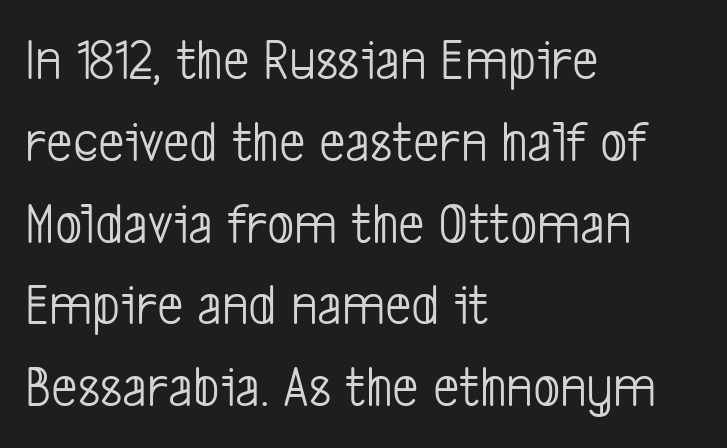
The image shows 58 px light, condensed sans-serif type; set left-aligned, normal line spacing (1.41x), normal letter spacing, not underlined; low stroke contrast and a medium x-height.
